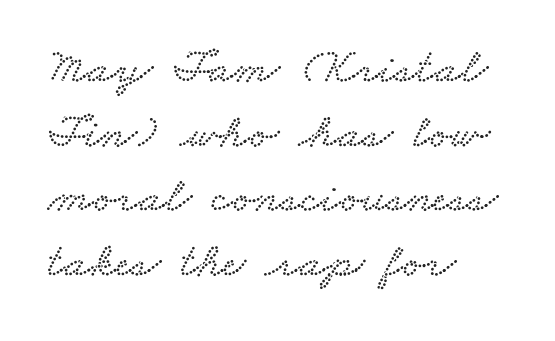
The image shows 49 px wide serif type; set left-aligned, normal line spacing (1.32x), normal letter spacing, not underlined; low stroke contrast and a small x-height.
